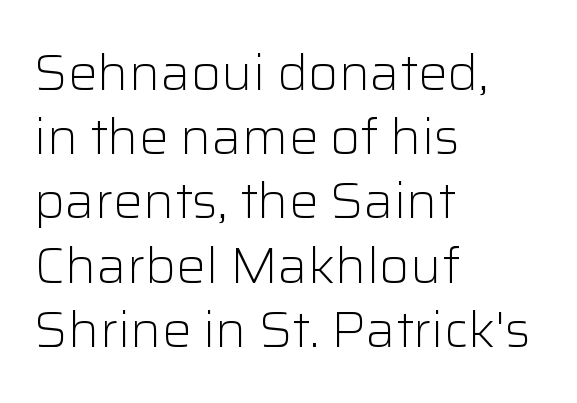
Stroke terminals: plain, sans-serif. Designer's note — italics off, roman on. Heft: none added — not bold. A typesetter would call this proportional, since set widths differ per character. The compositor pushed each line to the left boundary.
